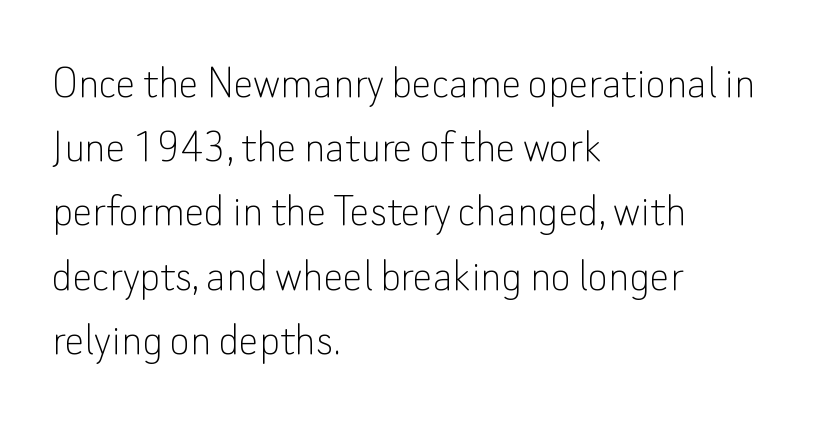
{"serif": "no", "italic": "no", "bold": "no", "weight": "thin", "width": "normal", "stroke_contrast": "low", "x_height": "small", "monospaced": "no", "underline": "no", "align": "left", "line_spacing": "normal", "line_spacing_ratio": 1.31, "letter_spacing": "normal", "letter_spacing_em": 0.0, "glyph_px": 49}
